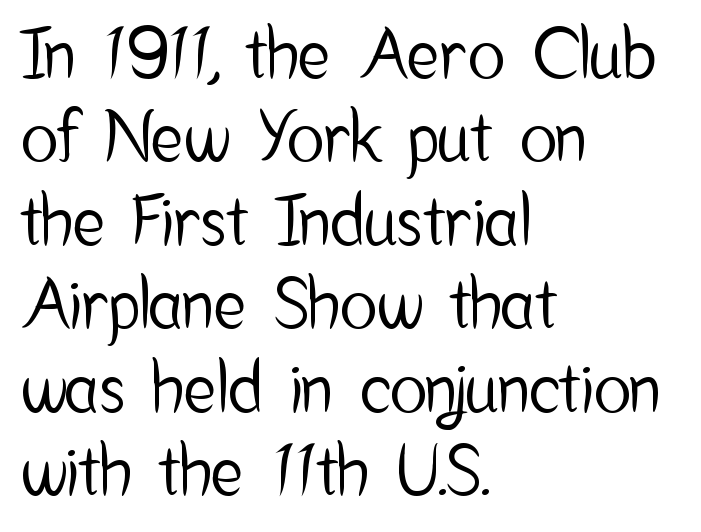
Tracking value appears to be zero — textbook default spacing. A bare baseline throughout the passage. The lines in this sample share a left origin and differ only in where they stop. Here the designer chose a conventional face with non-uniform glyph widths. Style check: upright.
